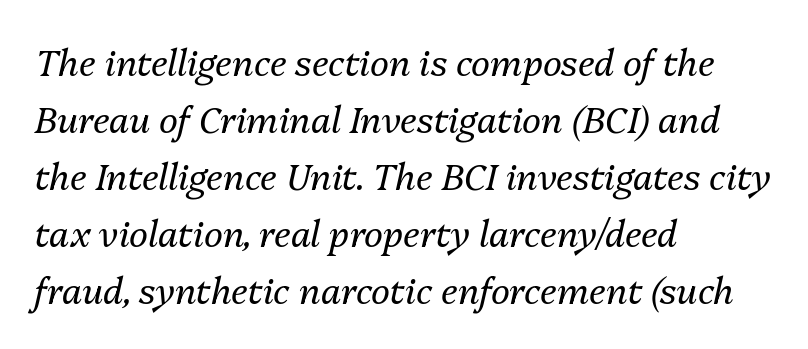
The image shows 36 px regular-weight type, italic (leaning right); set left-aligned, normal line spacing (1.58x), normal letter spacing, not underlined; medium stroke contrast and a medium x-height.
